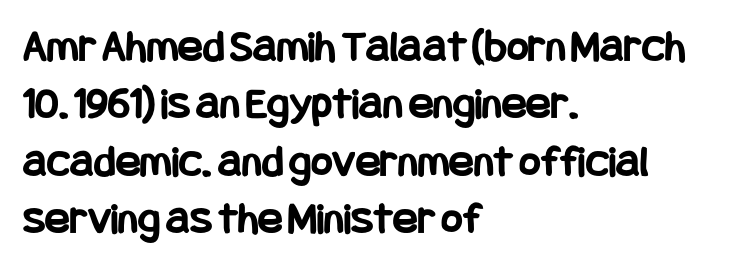
Q: Is the text bold? A: Yes.
Q: Is the text italic (slanted)? A: No, it is upright.
Q: Is the typeface a serif or a sans-serif typeface? A: Sans-serif.
Q: Is the text underlined? A: No.
Q: How is the paragraph aligned? A: Left-aligned.
Q: Is the spacing between letters normal or unusually wide? A: Normal.
Q: Is the spacing between lines tight, normal or loose? A: Normal.
Q: Width (condensed, normal, or wide)? A: Condensed.
Q: Stroke contrast? A: Low.
Q: x-height? A: Large.
